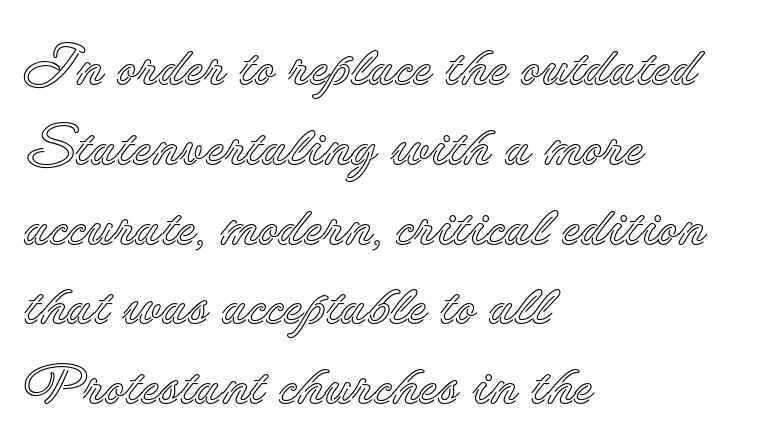
The image shows 57 px text type; set left-aligned, normal line spacing (1.4x), normal letter spacing, not underlined; a small x-height.
